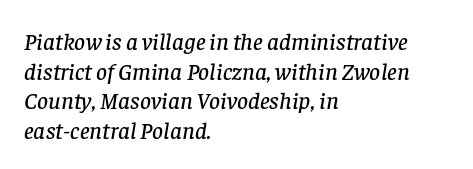
{"italic": "yes", "lean": "right", "slant_degrees": 8, "underline": "no", "align": "left", "line_spacing_ratio": 1.23, "letter_spacing": "normal", "letter_spacing_em": 0.0, "glyph_px": 24}
